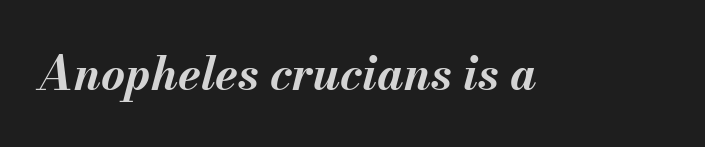
Q: Is the text bold? A: Yes.
Q: Is the text italic (slanted)? A: Yes, it leans right by about 13 degrees.
Q: Is the text underlined? A: No.
Q: Is the spacing between letters normal or unusually wide? A: Normal.
Q: Width (condensed, normal, or wide)? A: Normal.
Q: Stroke contrast? A: Medium.
Q: x-height? A: Small.
Q: Monospaced? A: No.
